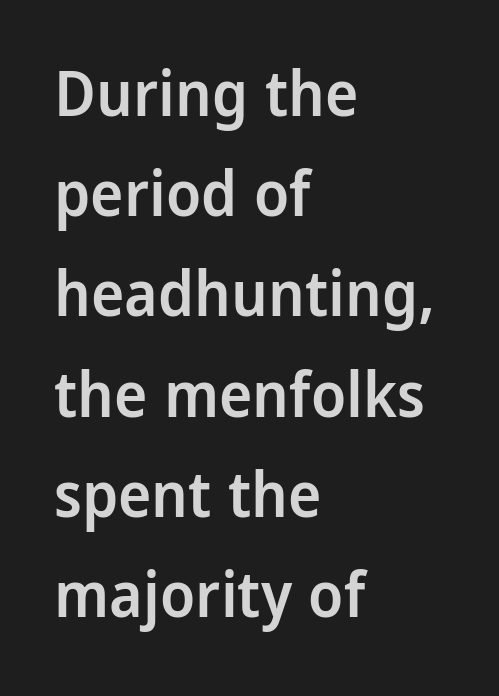
{"serif": "no", "italic": "no", "bold": "semi", "weight": "semibold", "width": "condensed", "stroke_contrast": "low", "x_height": "large", "monospaced": "no", "underline": "no", "align": "left", "line_spacing": "normal", "line_spacing_ratio": 1.59, "letter_spacing": "normal", "letter_spacing_em": 0.0, "glyph_px": 63}
